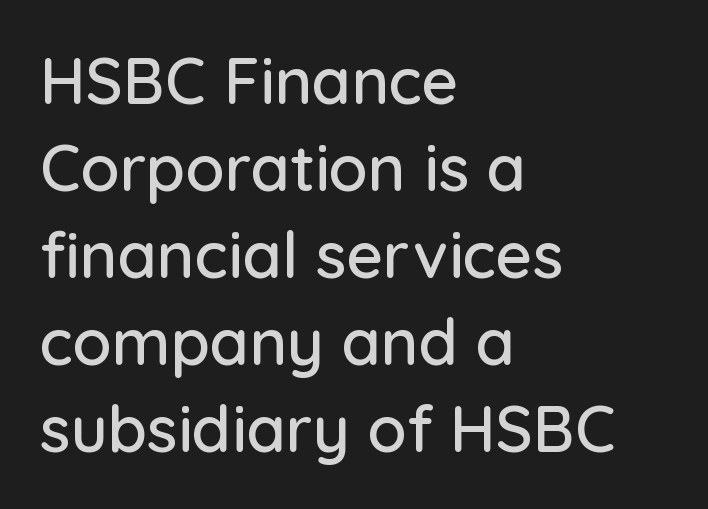
This rendering features lettering with no underline. Leading: standard. Classification — sans serif. The specimen reads as upright at a glance.
